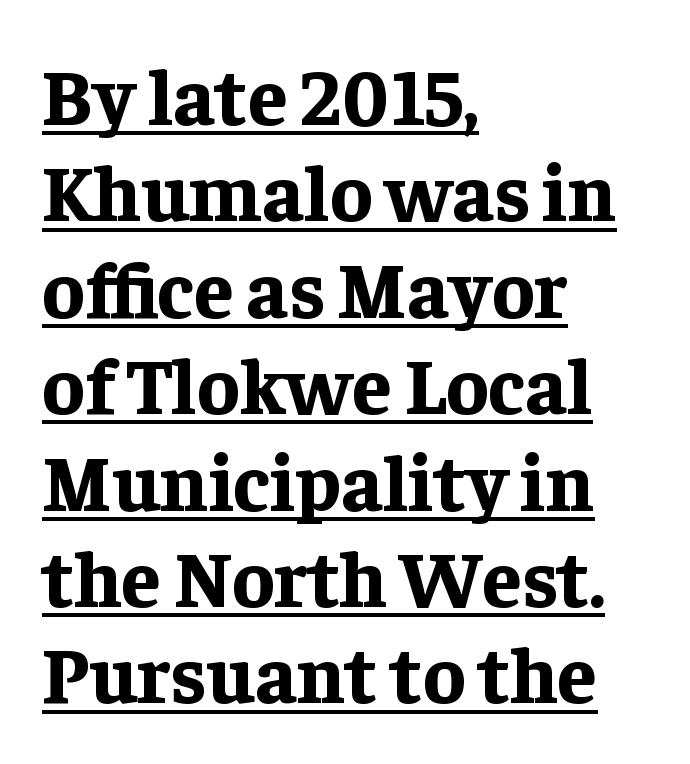
{"serif": "yes", "italic": "no", "bold": "yes", "weight": "bold", "width": "normal", "stroke_contrast": "low", "x_height": "medium", "monospaced": "no", "underline": "yes", "align": "left", "line_spacing_ratio": 1.22, "letter_spacing": "normal", "letter_spacing_em": 0.0, "glyph_px": 79}
